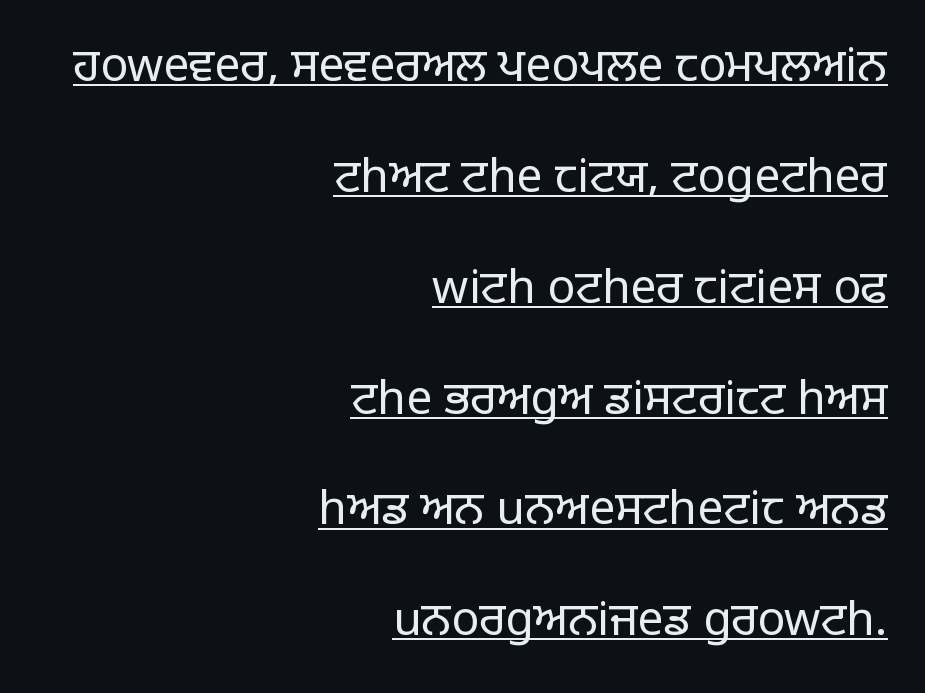
Q: Is the text bold? A: No.
Q: Is the text italic (slanted)? A: No, it is upright.
Q: Is the typeface a serif or a sans-serif typeface? A: Sans-serif.
Q: Is the text underlined? A: Yes.
Q: How is the paragraph aligned? A: Right-aligned.
Q: Is the spacing between letters normal or unusually wide? A: Normal.
Q: Is the spacing between lines tight, normal or loose? A: Loose.
Q: Width (condensed, normal, or wide)? A: Normal.
Q: Stroke contrast? A: Low.
Q: x-height? A: Large.
Q: Monospaced? A: No.
